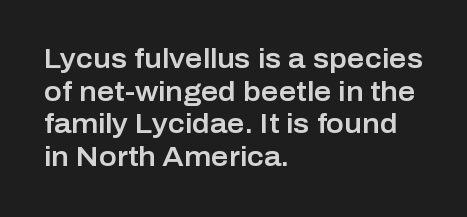
The image shows 27 px text type, upright; set left-aligned, line spacing 1.21x, normal letter spacing, not underlined.
